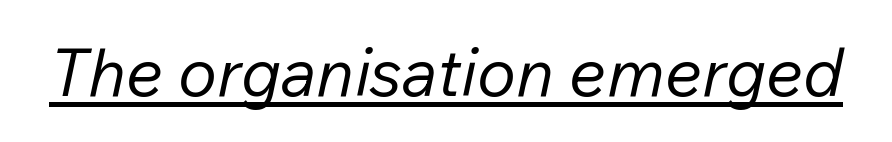
The image shows 66 px regular-weight type, italic (leaning right); set normal letter spacing, underlined; low stroke contrast and a medium x-height.
